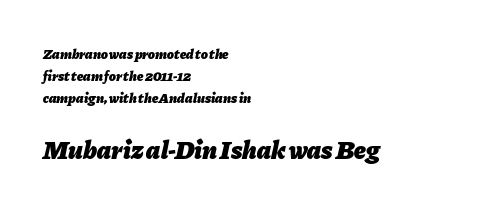
Q: Is the text bold? A: Yes.
Q: Is the text italic (slanted)? A: Yes, it leans right by about 11 degrees.
Q: Is the text underlined? A: No.
Q: How is the paragraph aligned? A: Left-aligned.
Q: Is the spacing between letters normal or unusually wide? A: Normal.
Q: Is the spacing between lines tight, normal or loose? A: Normal.
Q: Which block of text is set in a larger size, the first (top) or the second (bottom)? A: The second (bottom) one.
